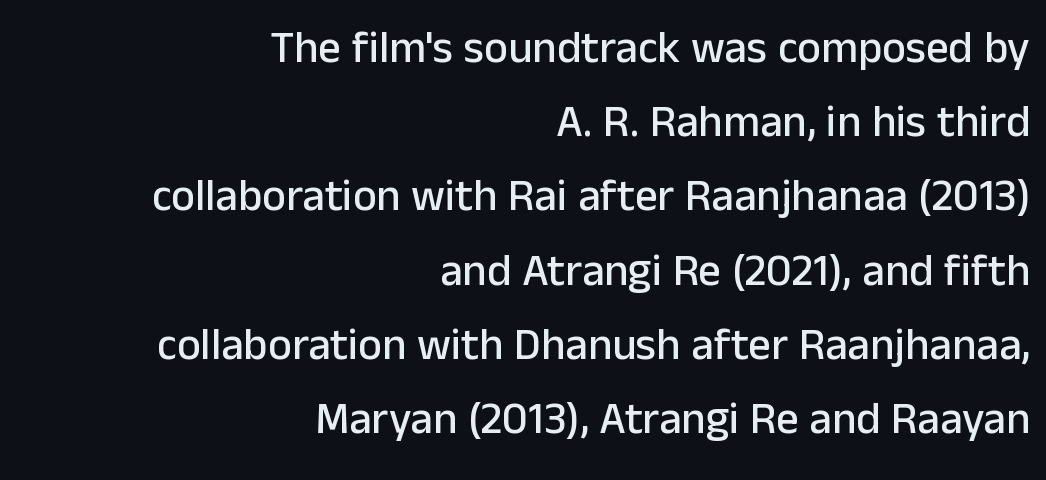
{"serif": "no", "italic": "no", "width": "normal", "stroke_contrast": "low", "x_height": "medium", "monospaced": "no", "underline": "no", "align": "right", "line_spacing": "normal", "line_spacing_ratio": 1.65, "letter_spacing": "normal", "letter_spacing_em": 0.0, "glyph_px": 45}
